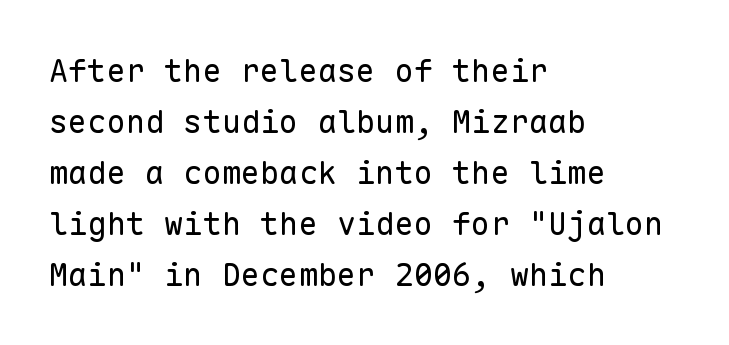
The image shows 32 px regular-weight sans-serif type, upright, monospaced; set left-aligned, normal line spacing (1.59x), normal letter spacing, not underlined; low stroke contrast and a medium x-height.
